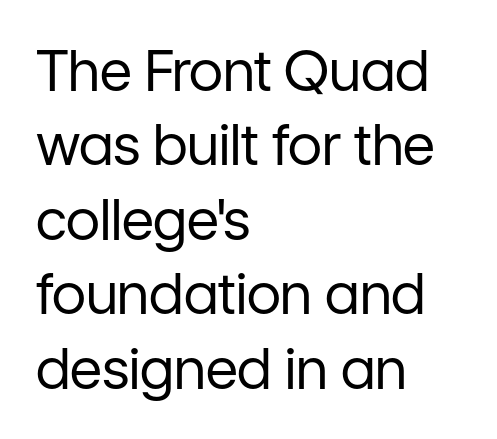
Is this a fixed-width face? No — the glyphs have proportional, varying widths. The typesetter chose a ragged-right arrangement here. The area under the type is left untouched. Is there much room between lines? A standard amount, neither cramped nor airy. It's the straight-up-and-down kind of type. Bold? No — there's no thickening of the strokes.
